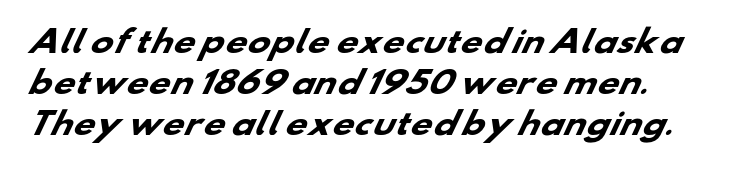
{"serif": "no", "bold": "yes", "weight": "heavy", "width": "wide", "stroke_contrast": "low", "x_height": "small", "monospaced": "no", "underline": "no", "line_spacing": "normal", "line_spacing_ratio": 1.36, "letter_spacing": "normal", "letter_spacing_em": 0.0, "glyph_px": 30}
